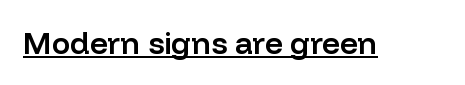
The image shows 31 px semibold sans-serif type, upright; set normal letter spacing, underlined; low stroke contrast and a medium x-height.
